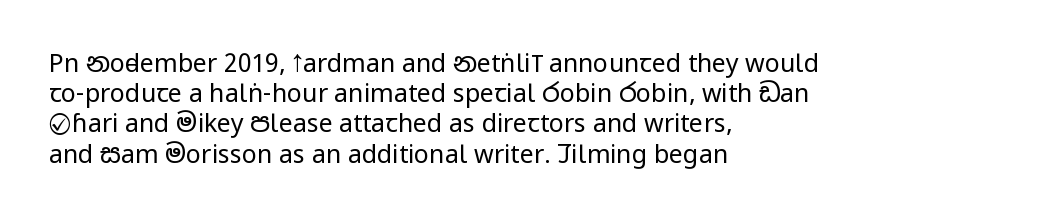
Q: Is the text bold? A: No.
Q: Is the text italic (slanted)? A: No, it is upright.
Q: Is the text underlined? A: No.
Q: How is the paragraph aligned? A: Left-aligned.
Q: Is the spacing between letters normal or unusually wide? A: Normal.
